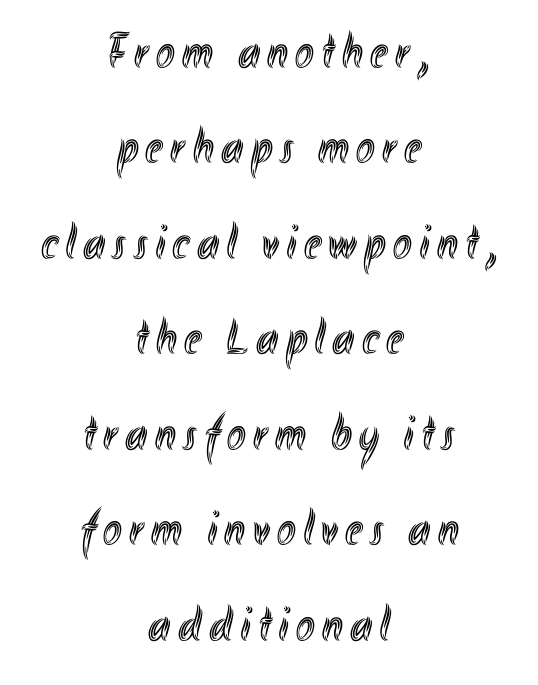
Character widths vary here, with narrow letters taking less room than wide ones. Horizontally, the lines are justified to the midpoint only. A clean baseline with only descenders dipping below it. Does the leading feel generous? Absolutely, it's lavish.
